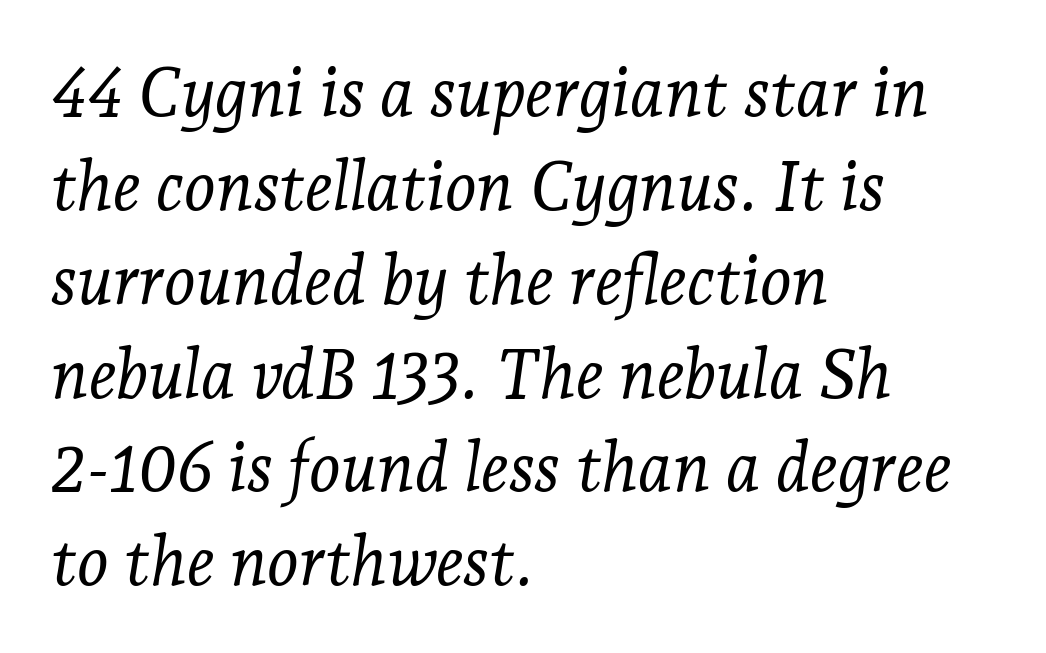
What's the leading like? Ordinary, nothing unusual. Is the letter spacing exaggerated? No — it looks like the ordinary default. The paragraph has a hard left edge and a soft right edge. The passage shown is typeset with a serif family. Observe the lean: these are italic letterforms.
